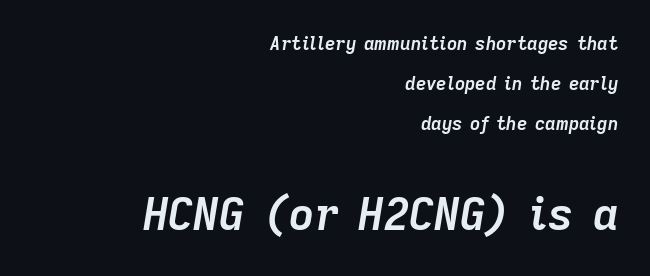
One glance says open: line gaps are wider than usual. Block two is the big one; block one sits smaller above it. The specimen omits any rule beneath the text block's lines. How heavy is the stroke? Heavy — this is a bold. There is no visible air inserted between adjacent glyphs.
